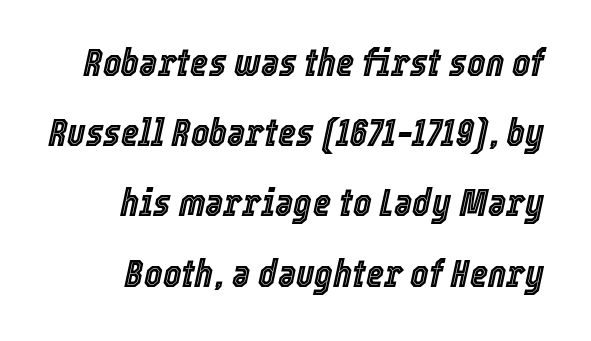
Quick note: italic. Honestly, there is no underline to notice here at all. Characters follow at the spacing the type designer built in. The text block is weighted toward the right margin, trailing off unevenly leftward. This sample has the flowing, uneven cadence of proportional lettering.
